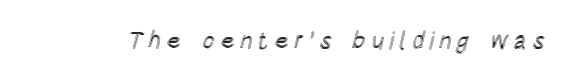
Q: Is the text italic (slanted)? A: Yes.
Q: Is the text underlined? A: No.
Q: Is the spacing between letters normal or unusually wide? A: Unusually wide.
